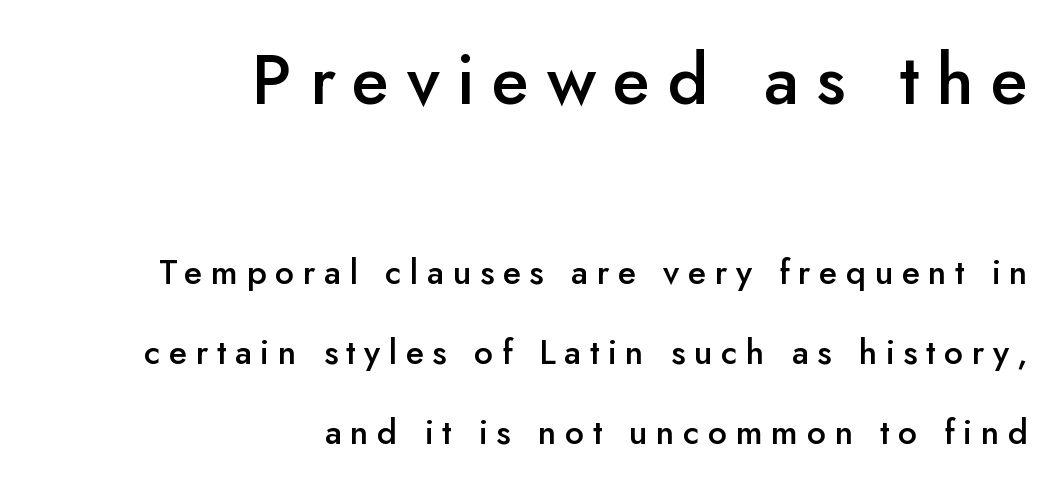
Q: Is the text bold? A: Semi-bold.
Q: Is the text italic (slanted)? A: No, it is upright.
Q: Is the typeface a serif or a sans-serif typeface? A: Sans-serif.
Q: Is the text underlined? A: No.
Q: How is the paragraph aligned? A: Right-aligned.
Q: Is the spacing between letters normal or unusually wide? A: Unusually wide.
Q: Is the spacing between lines tight, normal or loose? A: Loose.
Q: Which block of text is set in a larger size, the first (top) or the second (bottom)? A: The first (top) one.
Q: Width (condensed, normal, or wide)? A: Normal.
Q: Stroke contrast? A: Low.
Q: x-height? A: Small.
Q: Monospaced? A: No.
